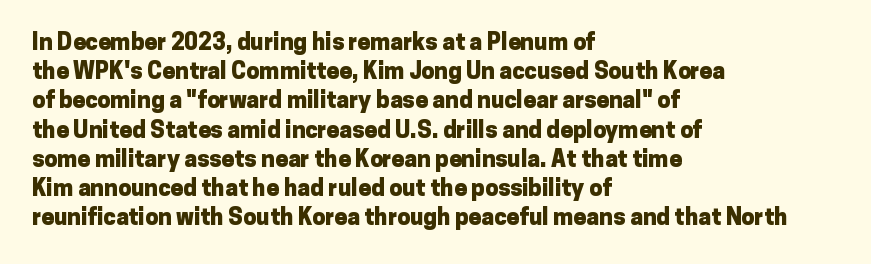
The image shows 23 px bold type, upright; set left-aligned, normal line spacing (1.27x), normal letter spacing, not underlined.
